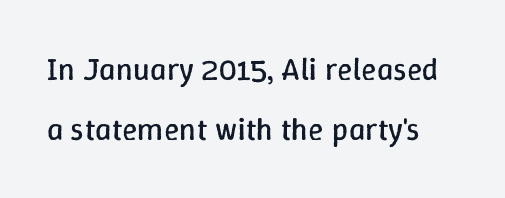
{"italic": "no", "bold": "no", "weight": "regular", "width": "normal", "stroke_contrast": "low", "x_height": "medium", "monospaced": "no", "underline": "no", "line_spacing_ratio": 1.86, "letter_spacing": "normal", "letter_spacing_em": 0.0, "glyph_px": 32}
